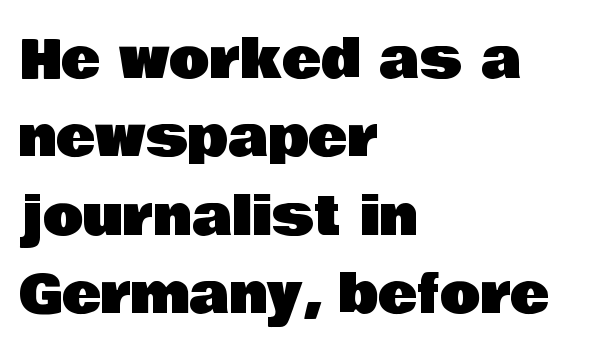
Horizontally, the lines are justified to the leading edge only. Nope, not italic — everything's standing straight. Caption: standard tracking, unaltered. Horizontal bands of white between lines are of average thickness. Stroke terminals: plain, sans-serif.
